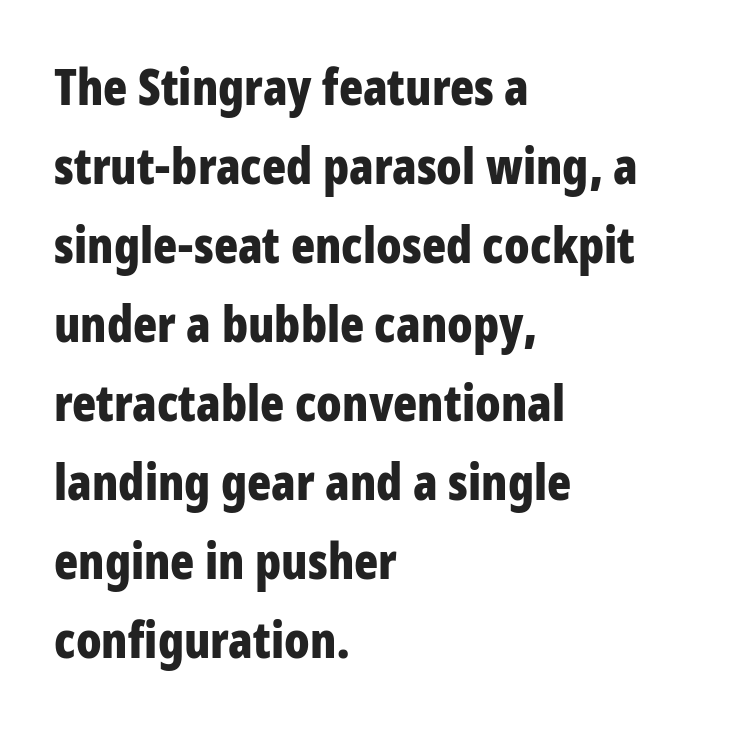
Q: Is the text bold? A: Yes.
Q: Is the text italic (slanted)? A: No, it is upright.
Q: Is the typeface a serif or a sans-serif typeface? A: Sans-serif.
Q: Is the text underlined? A: No.
Q: How is the paragraph aligned? A: Left-aligned.
Q: Is the spacing between letters normal or unusually wide? A: Normal.
Q: Is the spacing between lines tight, normal or loose? A: Normal.
Q: Width (condensed, normal, or wide)? A: Condensed.
Q: Stroke contrast? A: Low.
Q: x-height? A: Large.
Q: Monospaced? A: No.
